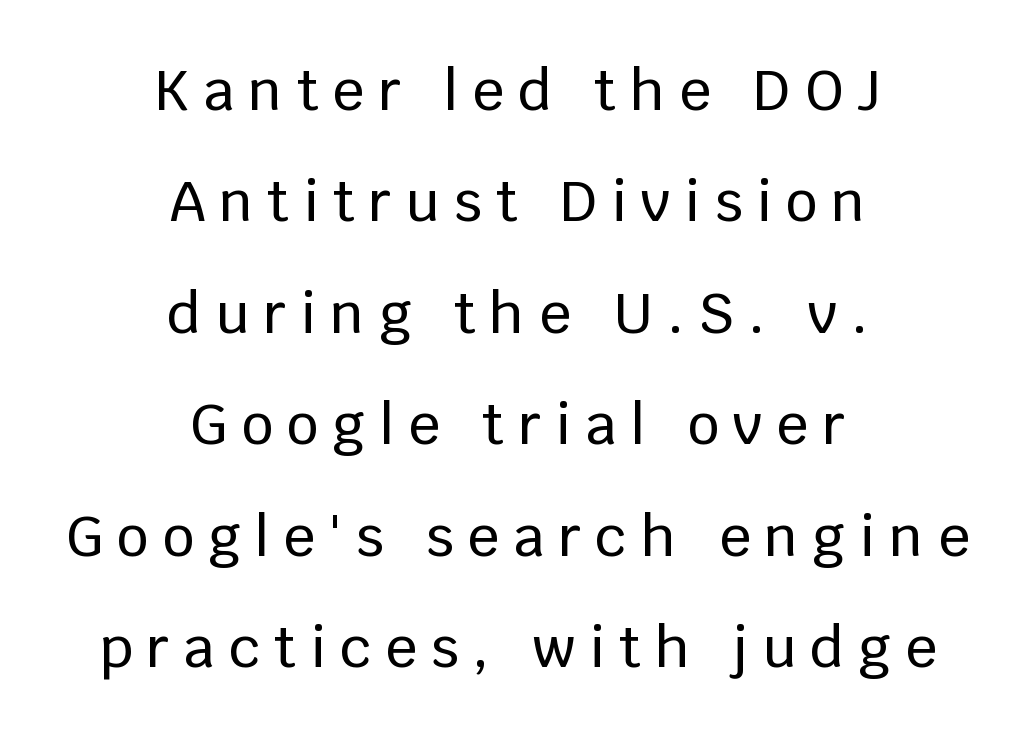
{"serif": "no", "italic": "no", "width": "normal", "stroke_contrast": "low", "x_height": "large", "monospaced": "no", "underline": "no", "align": "center", "line_spacing": "loose", "line_spacing_ratio": 1.99, "letter_spacing": "wide", "letter_spacing_em": 0.25, "glyph_px": 56}
